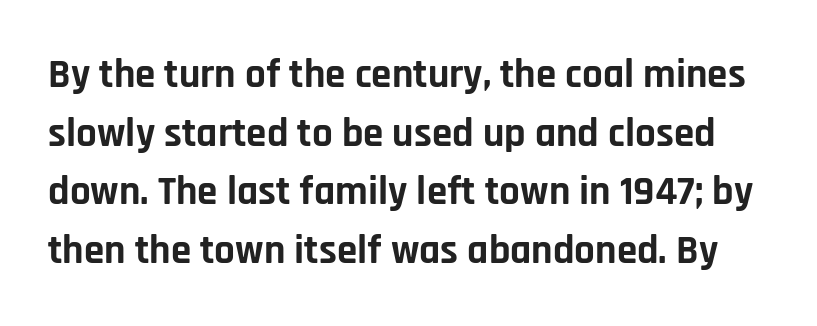
{"serif": "no", "italic": "no", "bold": "yes", "weight": "bold", "width": "normal", "stroke_contrast": "low", "x_height": "large", "monospaced": "no", "underline": "no", "line_spacing": "normal", "line_spacing_ratio": 1.43, "letter_spacing": "normal", "letter_spacing_em": 0.0, "glyph_px": 41}
